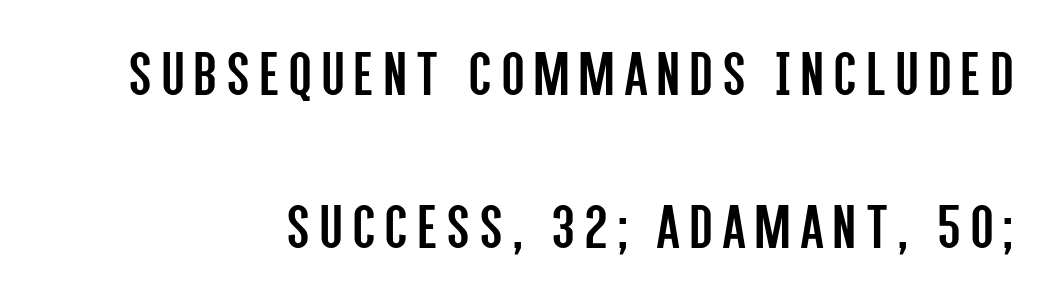
Ascenders rise straight up at ninety degrees. Regarding leading, the lines here are spaced well apart. Bare-footed words on every line. Nothing sits at the stroke ends, so this counts as sans-serif. Here the designer chose a conventional face with non-uniform glyph widths. Teacher's note: observe the even right margin — that is flush-right alignment.
